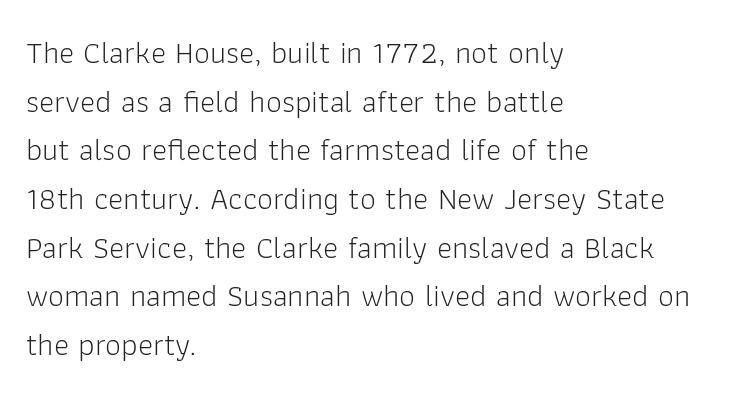
Nothing sits at the stroke ends, so this counts as sans-serif. Each row of text sits above clean, open space. The cut favours lightness, reaching ordinary text weight at its darkest. Is this a fixed-width face? No — the glyphs have proportional, varying widths. A classic flush-left, rag-right setting is used for this passage. These lines keep a tight, regular rhythm from letter to letter.
